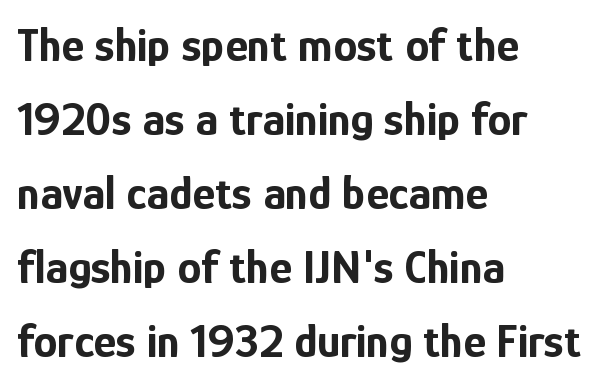
Line beginnings align vertically; line endings do not. The space between consecutive lines is moderate. Vertical strokes here are truly vertical. Examine the stroke ends and you'll find no serifs. How are the letters spaced? Ordinarily, with no added tracking. Type without underlining.
